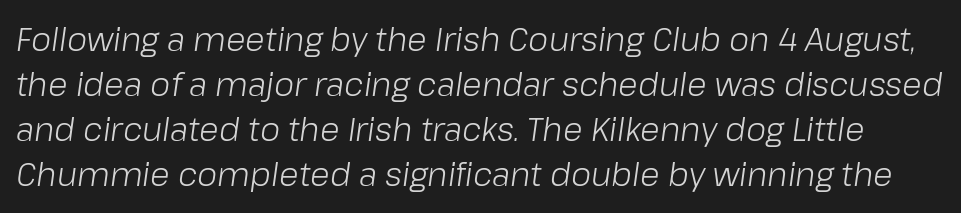
The image shows 32 px light type, italic (leaning right); set normal line spacing (1.41x), normal letter spacing, not underlined; low stroke contrast and a medium x-height.
